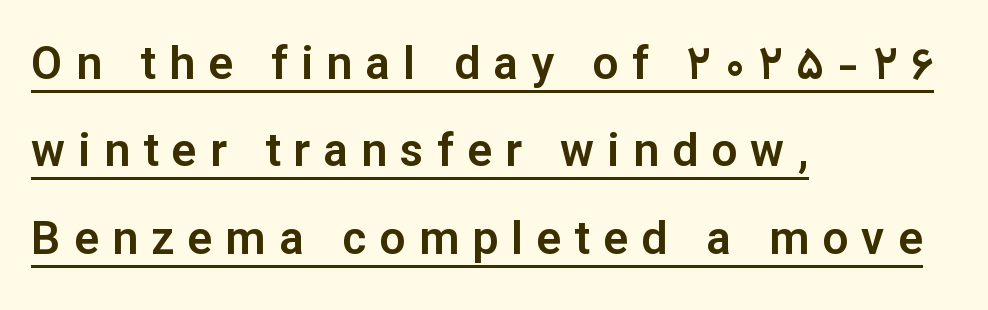
Q: Is the text italic (slanted)? A: No, it is upright.
Q: Is the typeface a serif or a sans-serif typeface? A: Sans-serif.
Q: Is the text underlined? A: Yes.
Q: How is the paragraph aligned? A: Left-aligned.
Q: Is the spacing between letters normal or unusually wide? A: Unusually wide.
Q: Is the spacing between lines tight, normal or loose? A: Loose.
Q: Width (condensed, normal, or wide)? A: Normal.
Q: Stroke contrast? A: Low.
Q: x-height? A: Medium.
Q: Monospaced? A: No.
